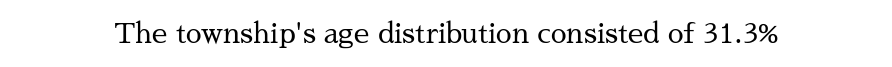
The image shows 28 px regular-weight serif type, upright; set normal letter spacing, not underlined; medium stroke contrast and a medium x-height.
